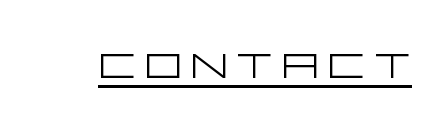
{"serif": "no", "italic": "no", "bold": "no", "weight": "light", "width": "wide", "stroke_contrast": "low", "x_height": "large", "underline": "yes", "glyph_px": 58}
